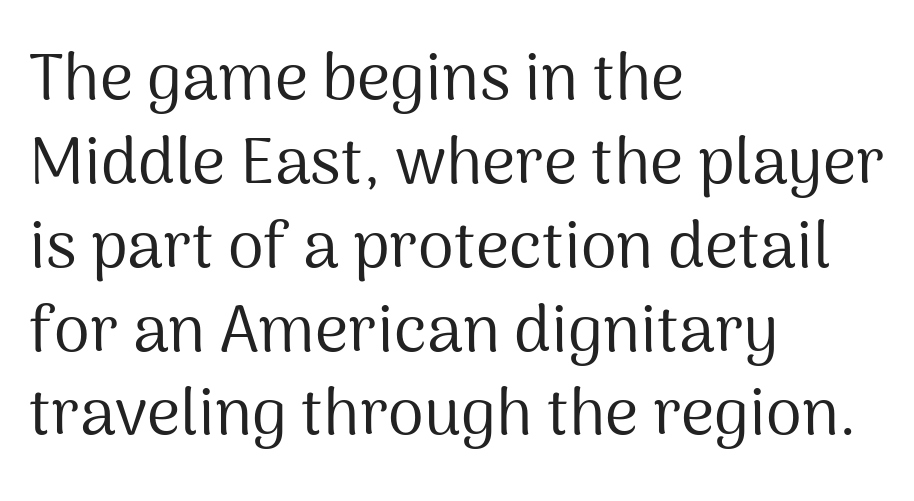
Q: Is the text bold? A: No.
Q: Is the text italic (slanted)? A: No, it is upright.
Q: Is the typeface a serif or a sans-serif typeface? A: Sans-serif.
Q: Is the text underlined? A: No.
Q: How is the paragraph aligned? A: Left-aligned.
Q: Is the spacing between letters normal or unusually wide? A: Normal.
Q: Is the spacing between lines tight, normal or loose? A: Normal.
Q: Width (condensed, normal, or wide)? A: Normal.
Q: Stroke contrast? A: Medium.
Q: x-height? A: Medium.
Q: Monospaced? A: No.
